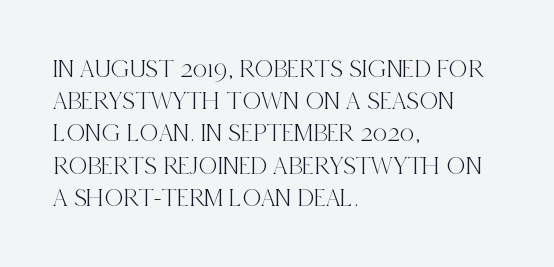
{"italic": "no", "underline": "no", "align": "left", "line_spacing_ratio": 1.24, "letter_spacing": "normal", "letter_spacing_em": 0.0, "glyph_px": 26}
